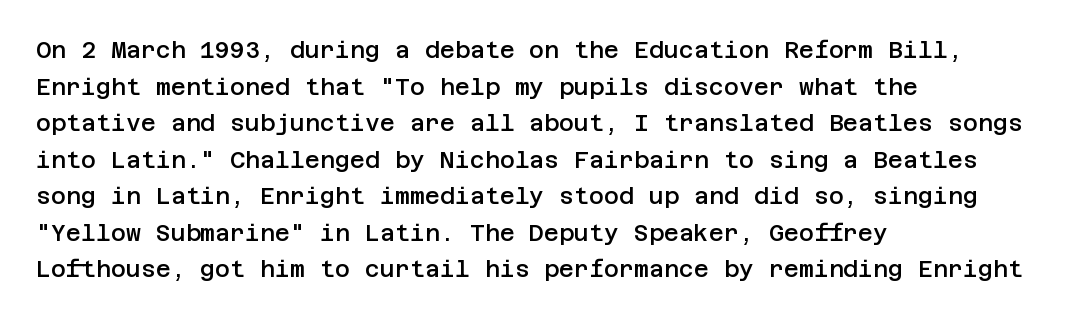
The image shows 23 px text type, upright; set left-aligned, normal line spacing (1.59x), normal letter spacing, not underlined.
